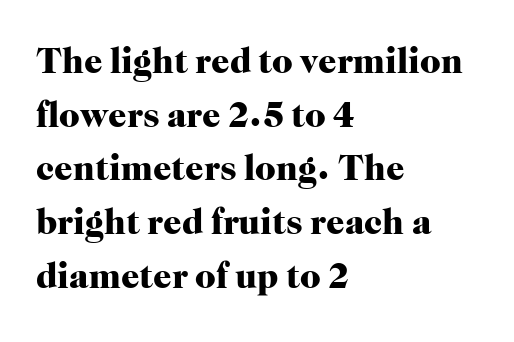
The letters are bold, with thick, heavy strokes. Each letter keeps its own natural width here, so spacing adapts to shape. One glance says typical: line gaps are just what's usual. Italic: no, the glyphs are upright roman. Has an underline been added? It has not. Horizontal alignment here is leftward, the default for most running prose.
